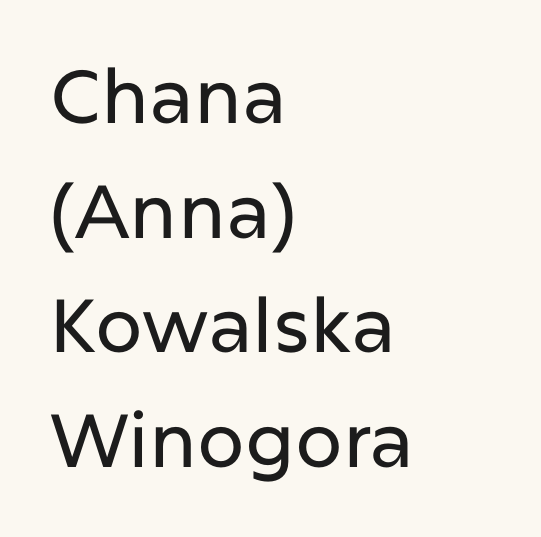
Font category for this specimen: sans-serif. Rule under the text: the space is simply empty. The rendering uses natural spacing where letterforms have individual widths. The passage is arranged the way most books set body copy — flush left. Posture: straight, roman, zero tilt. Standard letterfit; no display-style spreading of the glyphs.
